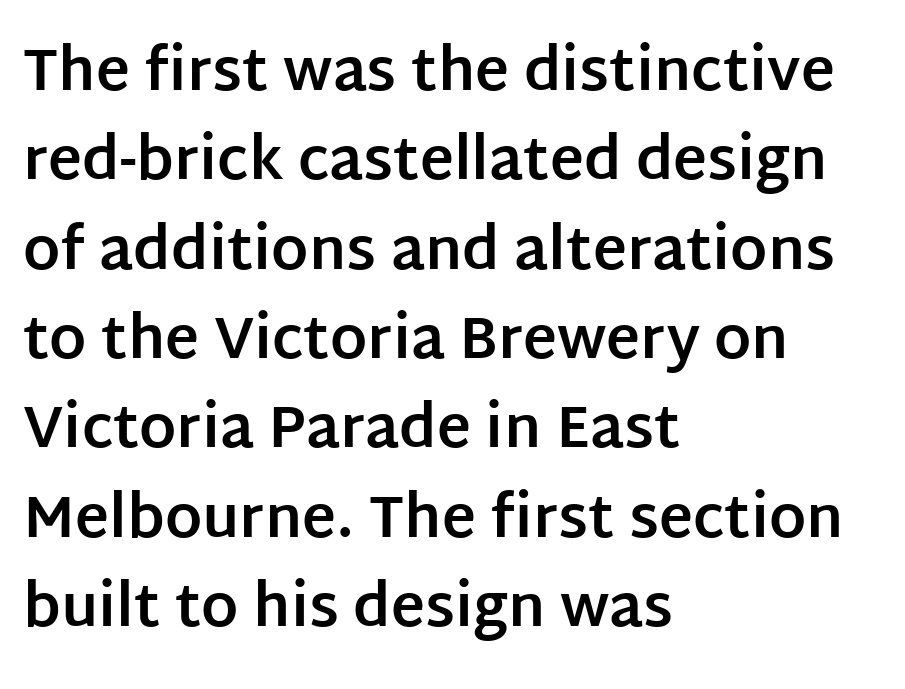
{"serif": "no", "italic": "no", "bold": "yes", "weight": "bold", "width": "normal", "stroke_contrast": "low", "x_height": "large", "monospaced": "no", "underline": "no", "align": "left", "line_spacing": "normal", "line_spacing_ratio": 1.54, "letter_spacing": "normal", "letter_spacing_em": 0.0, "glyph_px": 58}
